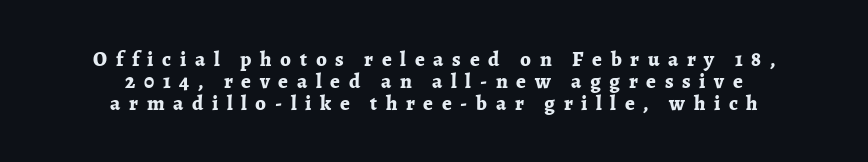
{"italic": "no", "bold": "yes", "underline": "no", "align": "center", "line_spacing": "tight", "line_spacing_ratio": 1.04, "letter_spacing": "wide", "letter_spacing_em": 0.41, "glyph_px": 21}
